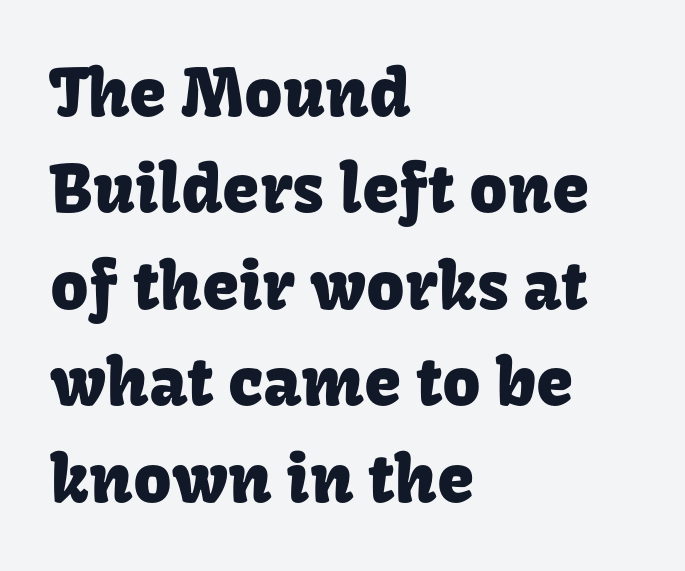
Horizontal bands of white between lines are of average thickness. The letters advance in unequal steps, a hallmark of proportional type. Between one letter and the next there's only the usual sliver of space. The setting favours the left margin, as ordinary paragraphs usually do.
